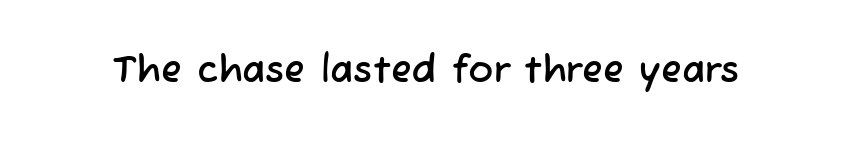
Q: Is the typeface a serif or a sans-serif typeface? A: Sans-serif.
Q: Is the text underlined? A: No.
Q: Is the spacing between letters normal or unusually wide? A: Normal.
Q: Width (condensed, normal, or wide)? A: Normal.
Q: Stroke contrast? A: Low.
Q: x-height? A: Medium.
Q: Monospaced? A: No.
